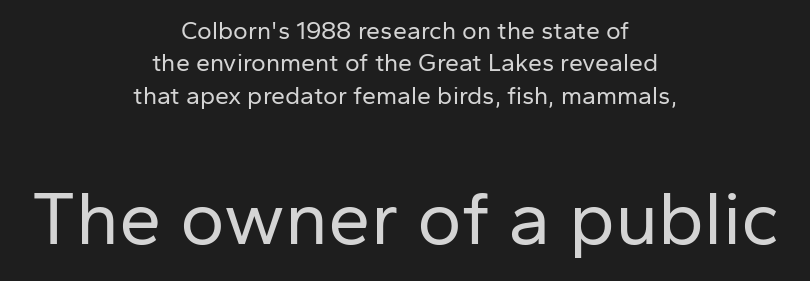
The designer went with a sans here, leaving each stem footless. Baseline-to-baseline distance is the conventional proportion of letter height. The lower block of text is set noticeably larger than the block above it. A typesetter would call this proportional, since set widths differ per character. Posture: straight, roman, zero tilt.
